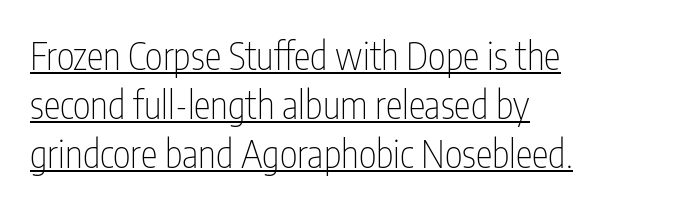
The image shows 38 px thin, condensed sans-serif type, upright; set left-aligned, normal line spacing (1.29x), normal letter spacing, underlined; low stroke contrast and a medium x-height.
